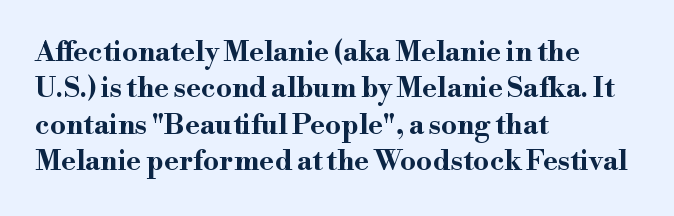
The characters display serif detailing at their extremities. Every row of glyphs begins at an identical x-position on the left. Caption: standard tracking, unaltered. The letters stand straight up with perfectly vertical stems.
